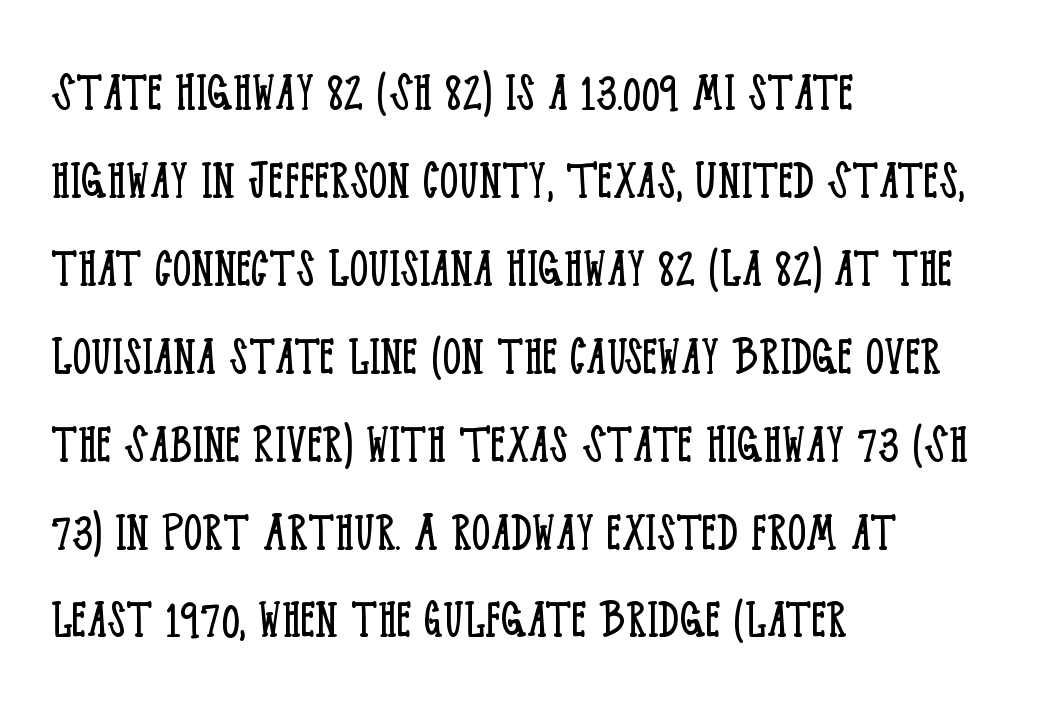
Q: Is the text bold? A: No.
Q: Is the text italic (slanted)? A: No, it is upright.
Q: Is the typeface a serif or a sans-serif typeface? A: Serif.
Q: Is the text underlined? A: No.
Q: How is the paragraph aligned? A: Left-aligned.
Q: Is the spacing between letters normal or unusually wide? A: Normal.
Q: Is the spacing between lines tight, normal or loose? A: Normal.
Q: Width (condensed, normal, or wide)? A: Condensed.
Q: Stroke contrast? A: Low.
Q: x-height? A: Large.
Q: Monospaced? A: No.
